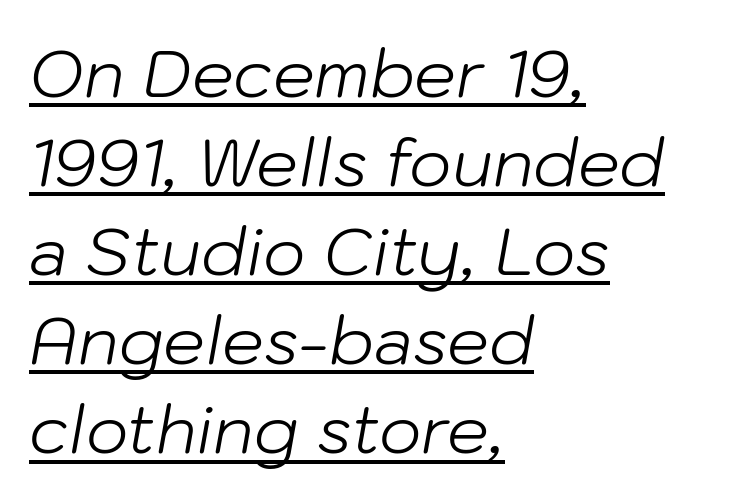
Check the space under the baseline: a stroke is drawn there. The rendering keeps characters at their native spacing. Line starts are locked; line ends wander. These lines are rendered in a variable-pitch font. Compared with ordinary roman type, these characters are visibly tilted. Summary of weight: not heavy and not bold.
